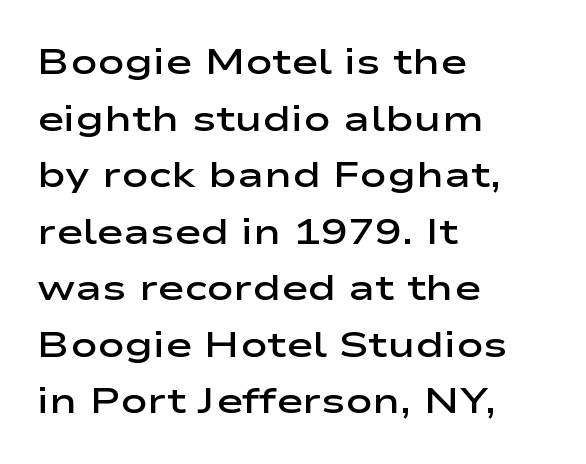
Quick note: interline space is typical. Is the block centered? No — it sits flush against the left margin. The passage shown is typeset with a sans-serif family. These lines keep a tight, regular rhythm from letter to letter. The baseline area is clear. The type sits square on the baseline with zero lean.
